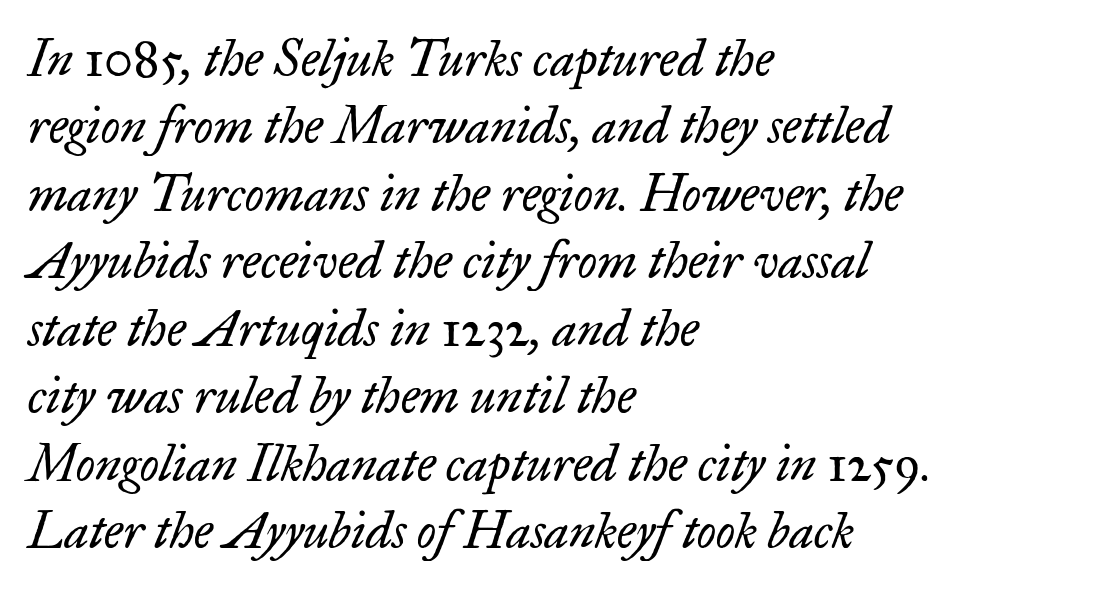
{"serif": "yes", "italic": "yes", "lean": "right", "slant_degrees": 17, "bold": "no", "weight": "regular", "width": "normal", "stroke_contrast": "low", "x_height": "small", "monospaced": "no", "underline": "no", "align": "left", "line_spacing": "normal", "line_spacing_ratio": 1.35, "letter_spacing": "normal", "letter_spacing_em": 0.0, "glyph_px": 50}
